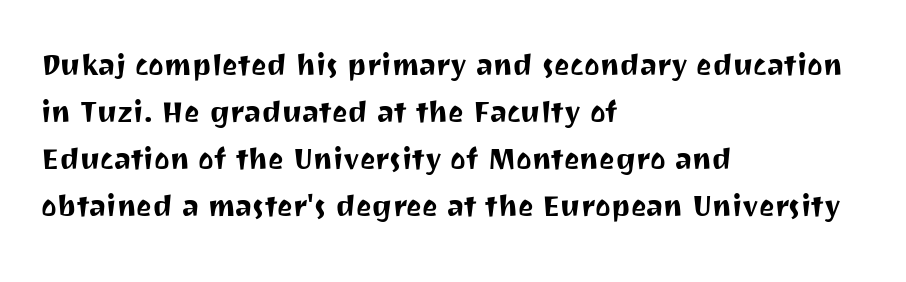
How are the letters spaced? Ordinarily, with no added tracking. Whoever set this chose a conventional vertical rhythm. Is the block centered? No — it sits flush against the left margin. I'd call this a sans setting — the letters go barefoot. Honestly, there is no underline to notice here at all. Think of a printed novel: that variable character pitch is what you see here.
